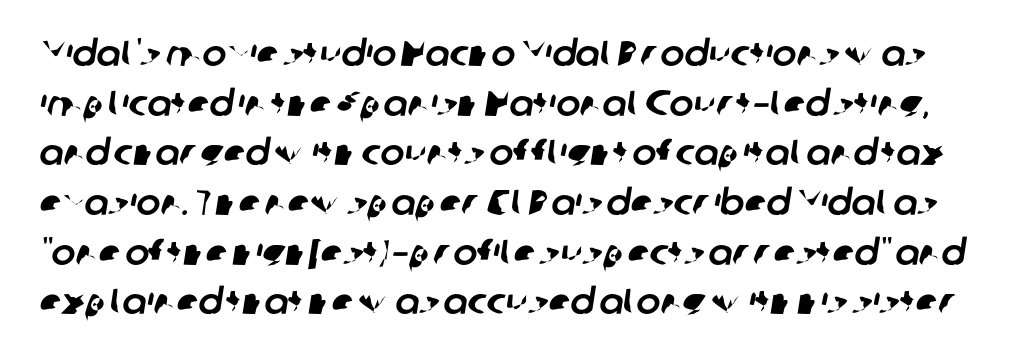
{"serif": "no", "width": "normal", "stroke_contrast": "low", "x_height": "medium", "monospaced": "no", "underline": "no", "line_spacing": "normal", "line_spacing_ratio": 1.38, "letter_spacing": "normal", "letter_spacing_em": 0.0, "glyph_px": 36}
